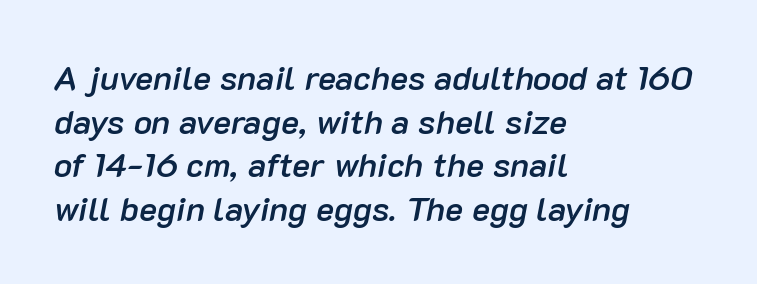
Q: Is the text bold? A: Semi-bold.
Q: Is the text italic (slanted)? A: Yes, it leans right by about 10 degrees.
Q: Is the text underlined? A: No.
Q: How is the paragraph aligned? A: Left-aligned.
Q: Is the spacing between letters normal or unusually wide? A: Normal.
Q: Is the spacing between lines tight, normal or loose? A: Normal.
Q: Width (condensed, normal, or wide)? A: Normal.
Q: Stroke contrast? A: Low.
Q: x-height? A: Medium.
Q: Monospaced? A: No.
